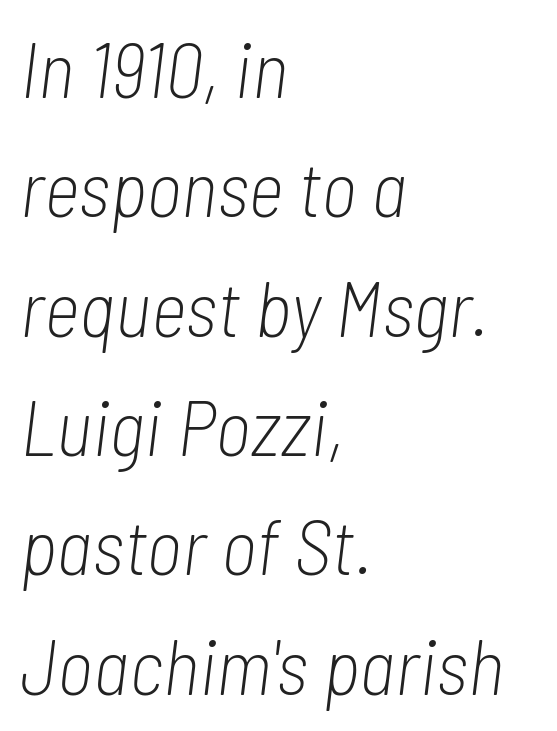
The image shows 78 px light, condensed type, italic (leaning right); set left-aligned, normal line spacing (1.53x), normal letter spacing, not underlined; low stroke contrast and a medium x-height.
